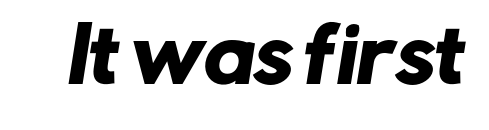
{"serif": "no", "width": "normal", "stroke_contrast": "low", "x_height": "medium", "monospaced": "no", "underline": "no", "letter_spacing": "normal", "letter_spacing_em": 0.0, "glyph_px": 75}
